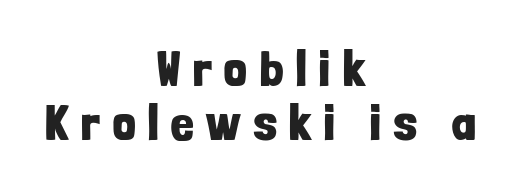
{"serif": "no", "italic": "no", "bold": "yes", "weight": "bold", "width": "condensed", "stroke_contrast": "low", "x_height": "medium", "monospaced": "no", "underline": "no", "align": "center", "line_spacing": "tight", "line_spacing_ratio": 1.08, "letter_spacing": "wide", "letter_spacing_em": 0.26, "glyph_px": 50}
